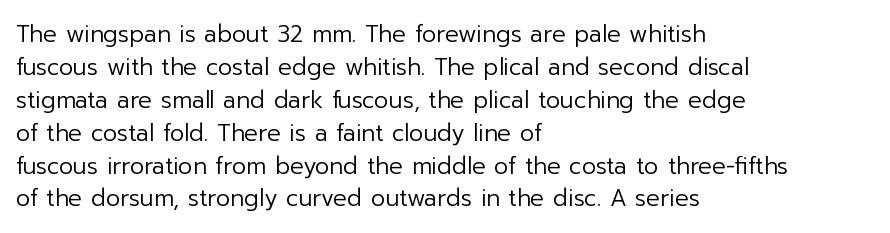
Honestly, the row spacing looks completely unremarkable. Caption: face not bold, strokes unweighted. Posture: vertical. This rendering features lettering with no underline. The setting favours the left margin, as ordinary paragraphs usually do.
